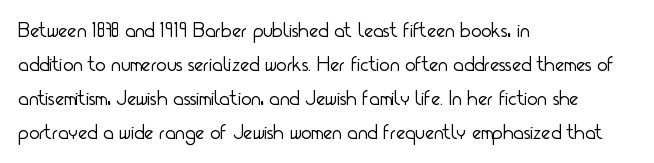
The image shows 22 px text type, upright; set left-aligned, normal line spacing (1.54x), normal letter spacing, not underlined.
